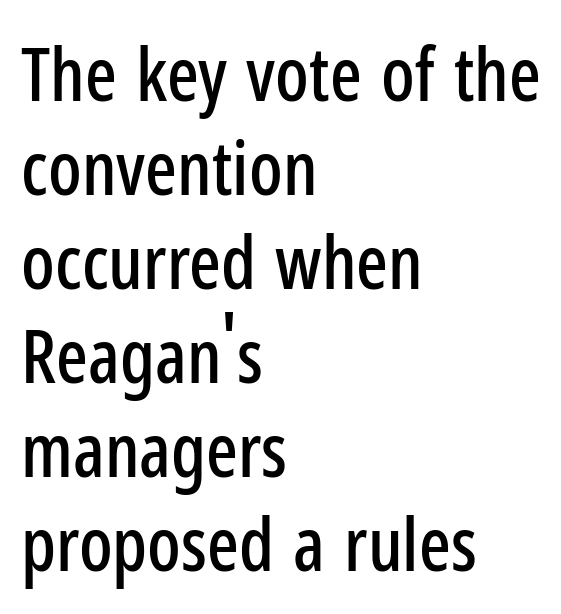
{"serif": "no", "italic": "no", "width": "condensed", "stroke_contrast": "low", "x_height": "medium", "monospaced": "no", "underline": "no", "align": "left", "line_spacing": "normal", "line_spacing_ratio": 1.27, "letter_spacing": "normal", "letter_spacing_em": 0.0, "glyph_px": 74}
